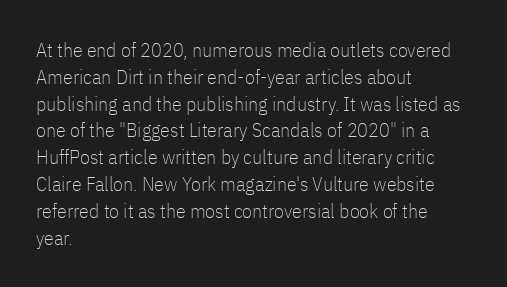
{"italic": "no", "bold": "no", "underline": "no", "align": "left", "line_spacing": "normal", "line_spacing_ratio": 1.34, "letter_spacing": "normal", "letter_spacing_em": 0.0, "glyph_px": 20}
